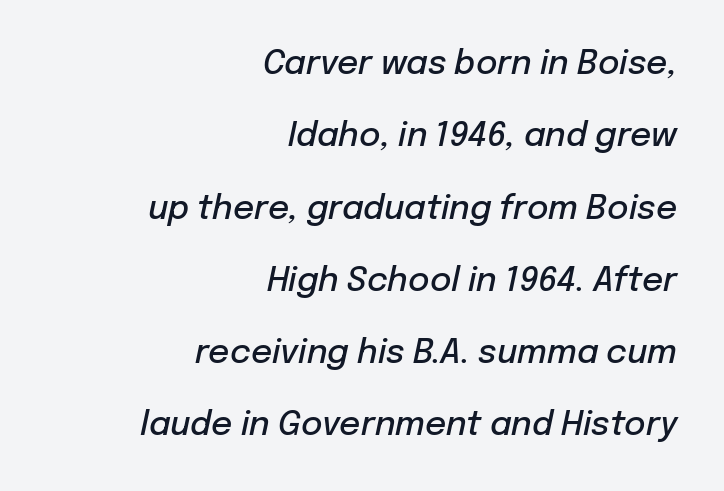
Q: Is the text bold? A: Semi-bold.
Q: Is the text italic (slanted)? A: Yes, it leans right by about 12 degrees.
Q: Is the text underlined? A: No.
Q: How is the paragraph aligned? A: Right-aligned.
Q: Is the spacing between letters normal or unusually wide? A: Normal.
Q: Is the spacing between lines tight, normal or loose? A: Loose.
Q: Width (condensed, normal, or wide)? A: Normal.
Q: Stroke contrast? A: Low.
Q: x-height? A: Medium.
Q: Monospaced? A: No.
